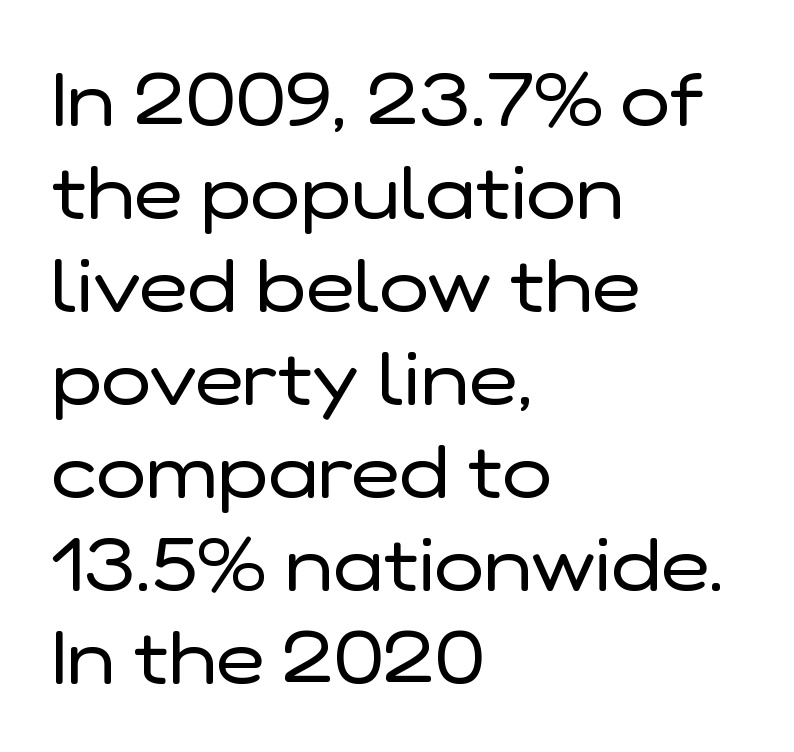
The image shows 75 px regular-weight sans-serif type, upright; set left-aligned, line spacing 1.24x, normal letter spacing, not underlined; low stroke contrast and a medium x-height.
